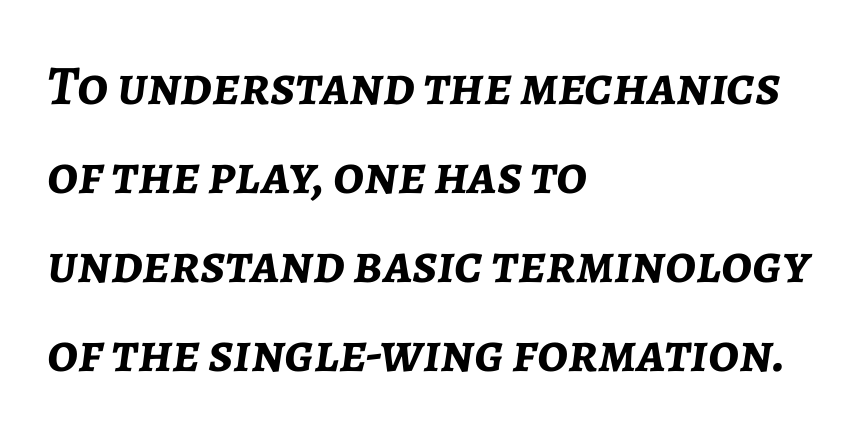
{"italic": "yes", "lean": "right", "slant_degrees": 7, "bold": "yes", "weight": "semibold", "width": "normal", "stroke_contrast": "low", "x_height": "medium", "monospaced": "no", "underline": "no", "align": "left", "line_spacing": "normal", "line_spacing_ratio": 1.59, "letter_spacing": "normal", "letter_spacing_em": 0.0, "glyph_px": 56}
